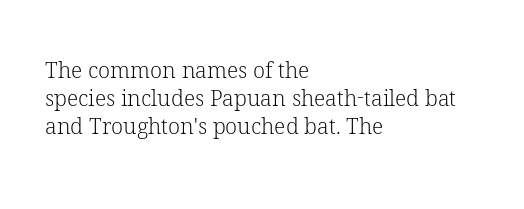
The image shows 22 px text type, upright; set left-aligned, normal line spacing (1.27x), normal letter spacing, not underlined.
